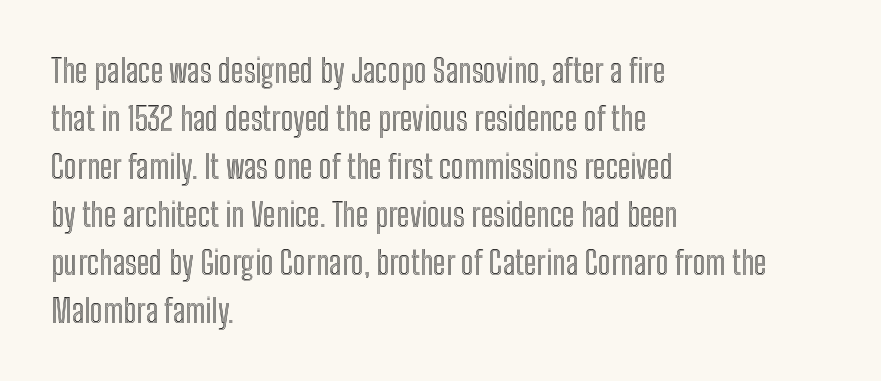
Q: Is the text italic (slanted)? A: No, it is upright.
Q: Is the text underlined? A: No.
Q: How is the paragraph aligned? A: Left-aligned.
Q: Is the spacing between letters normal or unusually wide? A: Normal.
Q: Is the spacing between lines tight, normal or loose? A: Normal.
Q: Width (condensed, normal, or wide)? A: Condensed.
Q: x-height? A: Medium.
Q: Monospaced? A: No.
